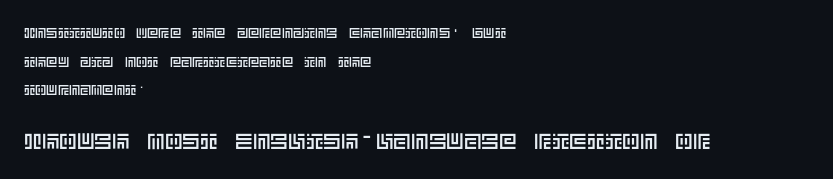
{"italic": "no", "underline": "no", "align": "left", "line_spacing": "loose", "line_spacing_ratio": 2.04, "letter_spacing": "normal", "letter_spacing_em": 0.0, "larger_block": "second", "size_ratio": 1.57, "glyph_px": 22}
